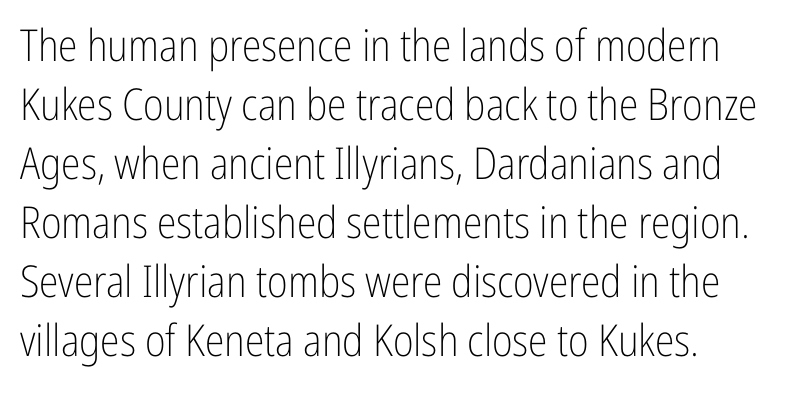
The image shows 44 px light, condensed sans-serif type, upright; set normal line spacing (1.34x), normal letter spacing, not underlined; low stroke contrast and a medium x-height.
